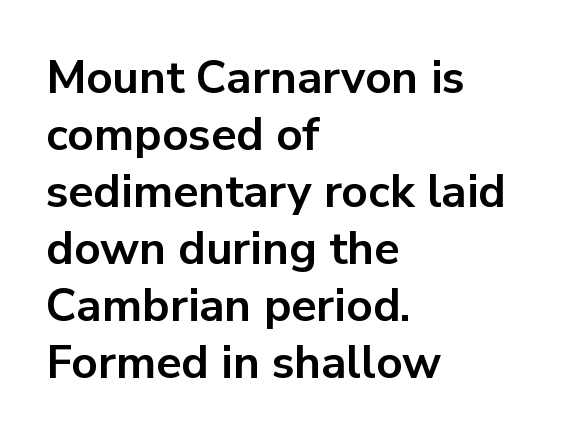
Designer's note — italics off, roman on. Check where the strokes stop: nothing finishes them off — pure sans. Heavy, bold letterforms. This sample is left-justified, so line endings fall wherever the words run out. Each letter keeps its own natural width here, so spacing adapts to shape.
